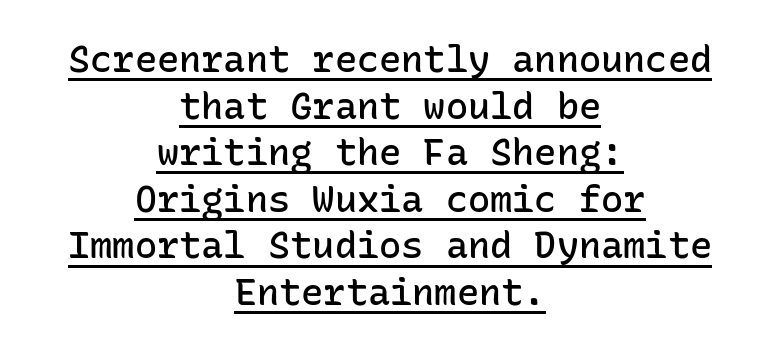
{"serif": "no", "italic": "no", "bold": "semi", "weight": "semibold", "width": "normal", "stroke_contrast": "low", "x_height": "medium", "monospaced": "yes", "underline": "yes", "align": "center", "line_spacing": "normal", "line_spacing_ratio": 1.26, "letter_spacing": "normal", "letter_spacing_em": 0.0, "glyph_px": 37}
